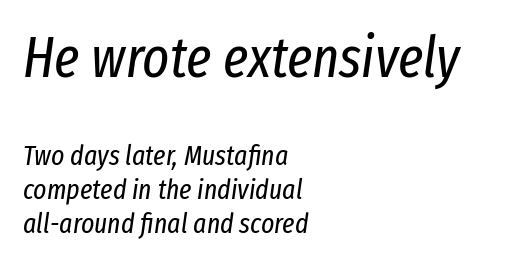
The image shows 57 px regular-weight, condensed type, italic (leaning right); set left-aligned, line spacing 1.22x, normal letter spacing, not underlined; the first (top) block is 2.04x larger; low stroke contrast and a medium x-height.
